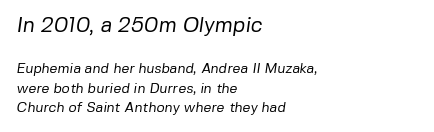
The image shows 21 px text type; set left-aligned, normal line spacing (1.4x), normal letter spacing, not underlined; the first (top) block is 1.5x larger.
